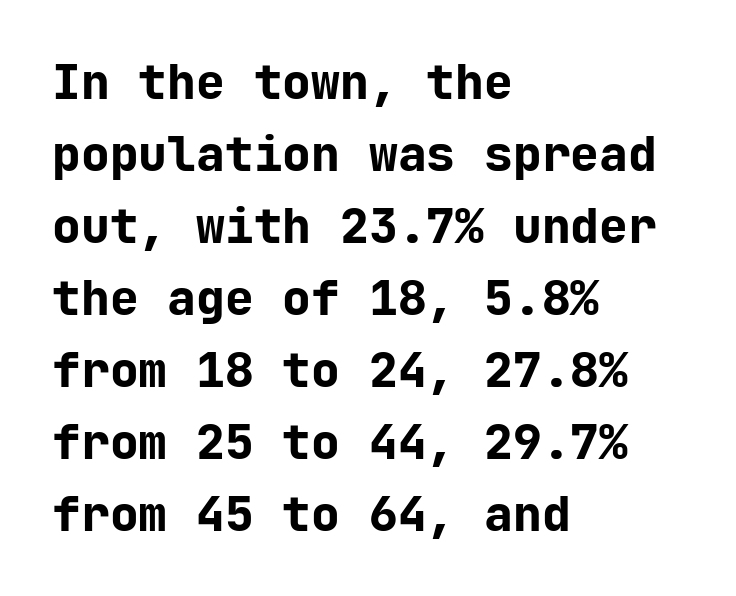
The ragged edge is on the right, which tells us the setting is flush left. Regarding leading, the lines here are spaced in the standard way. The space beneath each line is pristine and unruled. Caption: standard tracking, unaltered.
